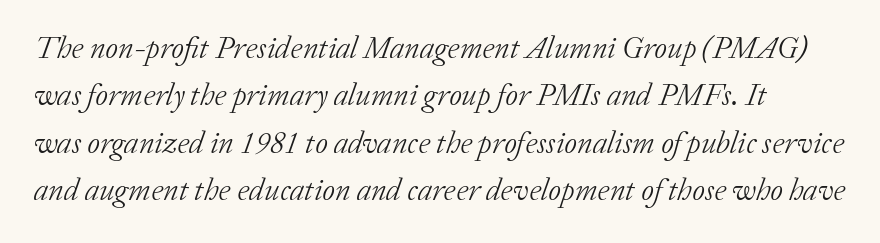
Q: Is the text bold? A: No.
Q: Is the text italic (slanted)? A: Yes, it leans right by about 20 degrees.
Q: Is the typeface a serif or a sans-serif typeface? A: Serif.
Q: Is the text underlined? A: No.
Q: Is the spacing between letters normal or unusually wide? A: Normal.
Q: Is the spacing between lines tight, normal or loose? A: Normal.
Q: Width (condensed, normal, or wide)? A: Normal.
Q: Stroke contrast? A: Low.
Q: x-height? A: Medium.
Q: Monospaced? A: No.
